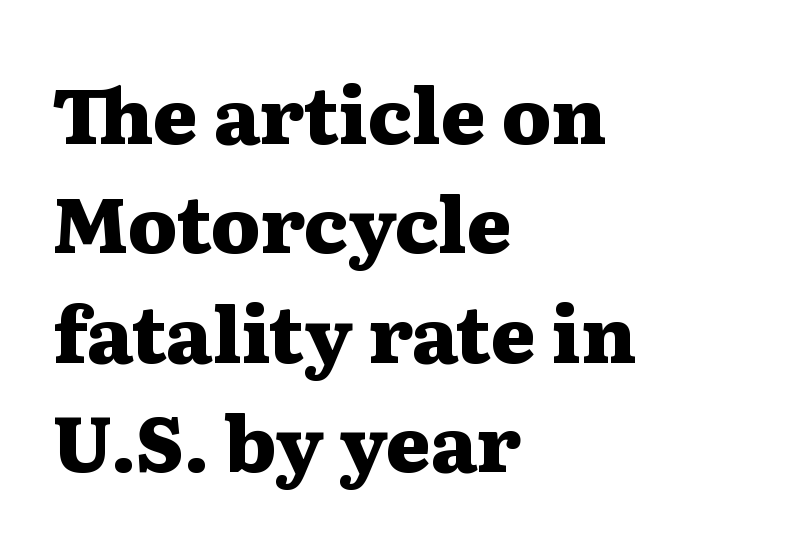
The passage is arranged the way most books set body copy — flush left. Pretty heavy lettering here — definitely bold. The passage shown stacks its lines at a standard gap. Underline: absent. A typesetter would label this face a serif. Default kerning and tracking; the words read as compact shapes.
